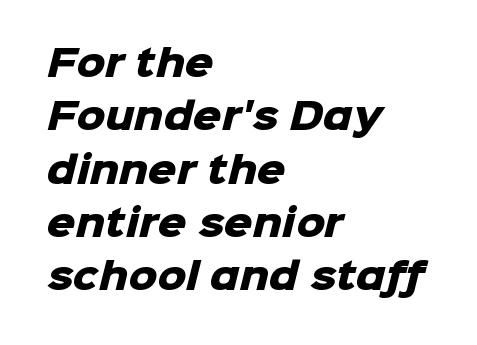
Q: Is the text bold? A: Yes.
Q: Is the typeface a serif or a sans-serif typeface? A: Sans-serif.
Q: Is the text underlined? A: No.
Q: How is the paragraph aligned? A: Left-aligned.
Q: Is the spacing between letters normal or unusually wide? A: Normal.
Q: Is the spacing between lines tight, normal or loose? A: Normal.
Q: Width (condensed, normal, or wide)? A: Normal.
Q: Stroke contrast? A: Low.
Q: x-height? A: Medium.
Q: Monospaced? A: No.
